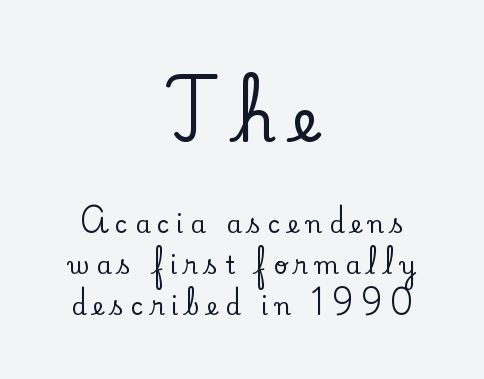
The image shows 59 px serif type, upright; set centered, normal line spacing (1.7x), unusually wide letter spacing (+0.29 em), not underlined; the first (top) block is 2.46x larger; low stroke contrast and a small x-height.
